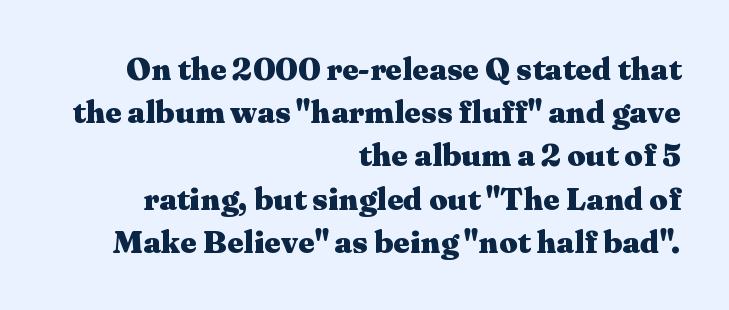
The image shows 32 px heavy, wide serif type, upright; set right-aligned, normal line spacing (1.35x), normal letter spacing, not underlined; medium stroke contrast and a medium x-height.
